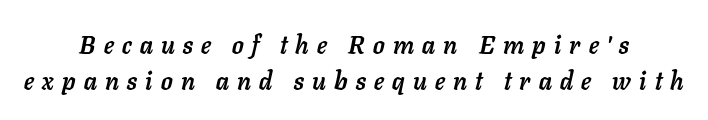
{"italic": "yes", "lean": "right", "slant_degrees": 11, "bold": "yes", "underline": "no", "align": "center", "line_spacing": "normal", "line_spacing_ratio": 1.43, "letter_spacing": "wide", "letter_spacing_em": 0.33, "glyph_px": 25}
